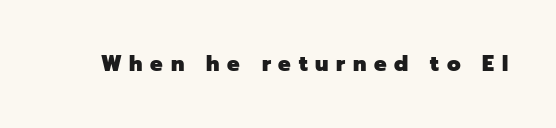
The letterforms stand isolated, each surrounded by extra space. Quick note: not italic, upright. A full-strength bold gives these letters their thick strokes. Each row of text sits above clean, open space.
